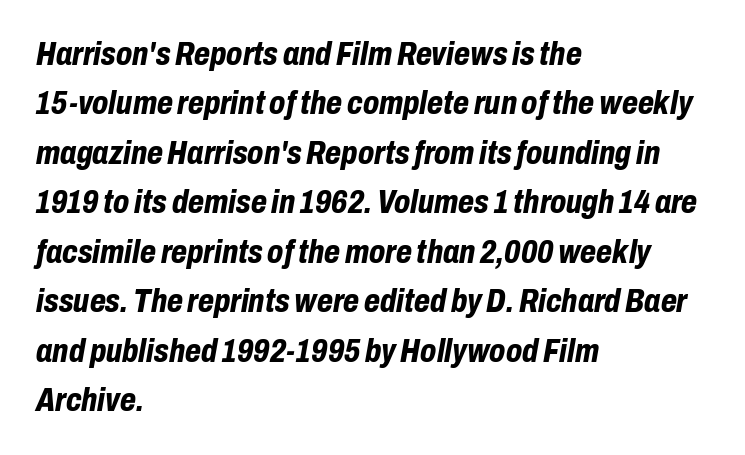
The image shows 33 px bold, condensed type, italic (leaning right); set left-aligned, normal line spacing (1.5x), normal letter spacing, not underlined; low stroke contrast and a medium x-height.
